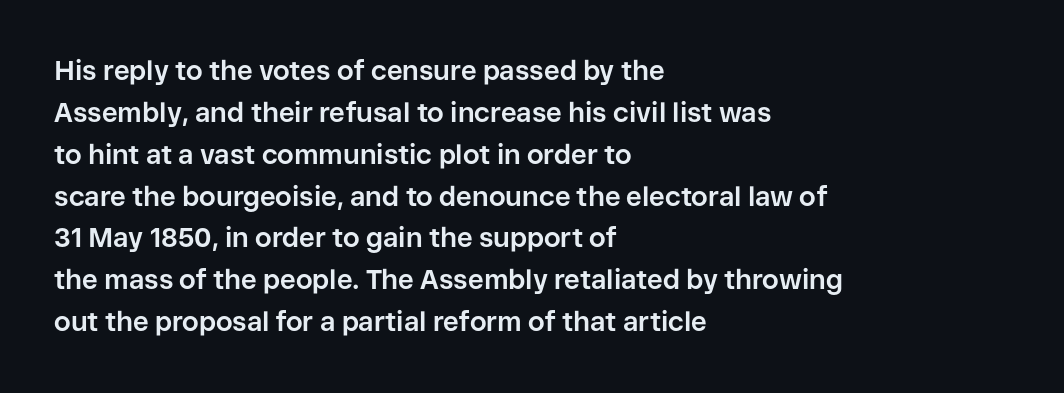
{"italic": "no", "bold": "yes", "underline": "no", "align": "left", "line_spacing": "normal", "line_spacing_ratio": 1.55, "letter_spacing": "normal", "letter_spacing_em": 0.0, "glyph_px": 27}
